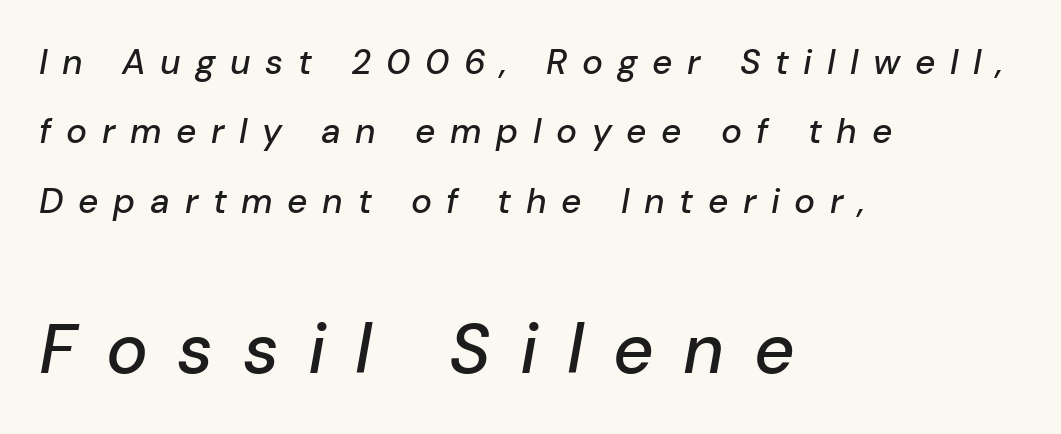
Q: Is the text italic (slanted)? A: Yes, it leans right by about 10 degrees.
Q: Is the text underlined? A: No.
Q: How is the paragraph aligned? A: Left-aligned.
Q: Is the spacing between letters normal or unusually wide? A: Unusually wide.
Q: Is the spacing between lines tight, normal or loose? A: Loose.
Q: Which block of text is set in a larger size, the first (top) or the second (bottom)? A: The second (bottom) one.
Q: Width (condensed, normal, or wide)? A: Normal.
Q: Stroke contrast? A: Low.
Q: x-height? A: Medium.
Q: Monospaced? A: No.
